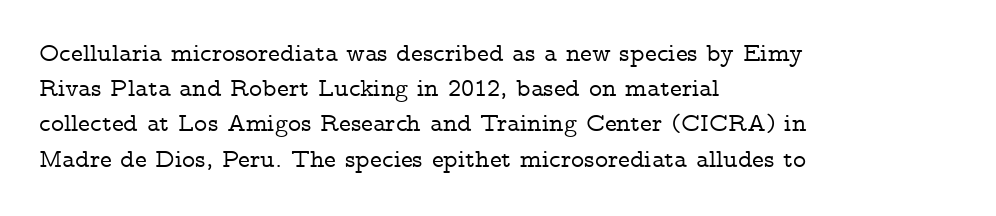
{"italic": "no", "underline": "no", "align": "left", "line_spacing": "normal", "line_spacing_ratio": 1.41, "letter_spacing": "normal", "letter_spacing_em": 0.0, "glyph_px": 25}
